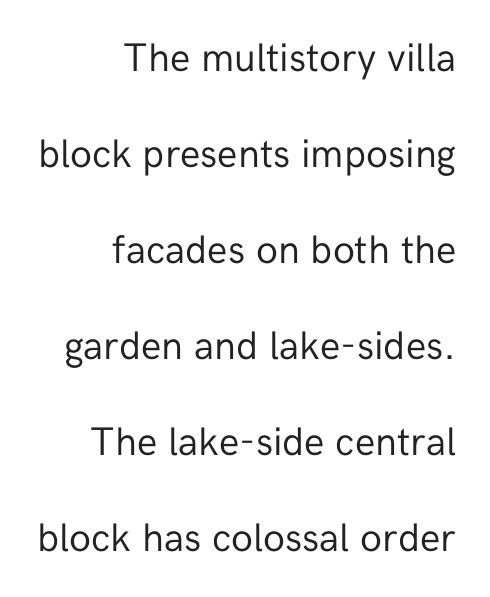
The image shows 40 px regular-weight sans-serif type, upright; set right-aligned, loose line spacing (2.4x), normal letter spacing, not underlined; low stroke contrast and a medium x-height.
